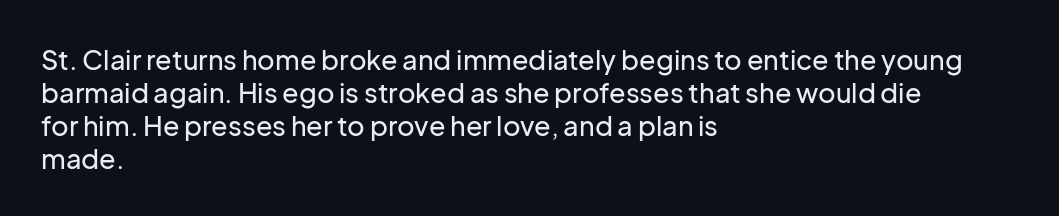
No extra tracking has been applied to these lines. Check the space under the baseline: it is left empty. The font's upright variant was chosen for this text. Casual observation: everything's shoved over to the left.
